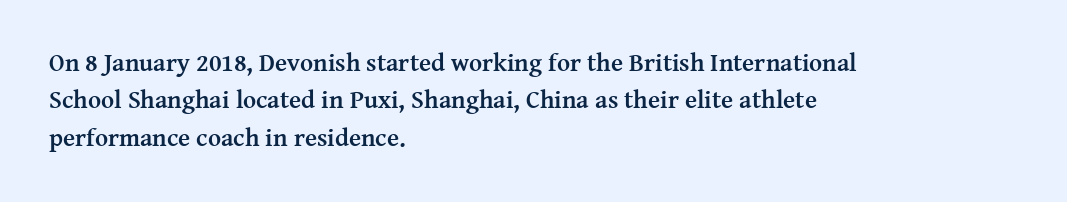
The image shows 25 px bold type, upright; set left-aligned, normal line spacing (1.5x), normal letter spacing, not underlined.
